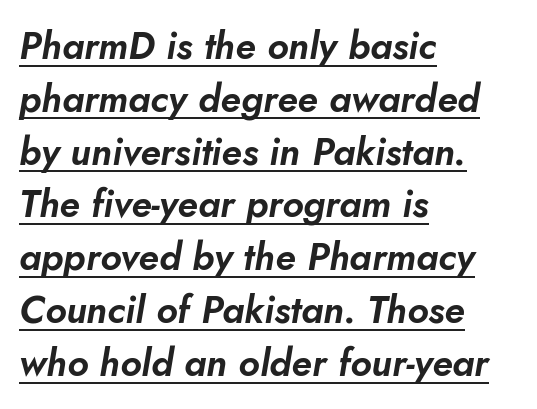
Q: Is the text italic (slanted)? A: Yes, it leans right by about 10 degrees.
Q: Is the text underlined? A: Yes.
Q: How is the paragraph aligned? A: Left-aligned.
Q: Is the spacing between letters normal or unusually wide? A: Normal.
Q: Is the spacing between lines tight, normal or loose? A: Normal.
Q: Width (condensed, normal, or wide)? A: Normal.
Q: Stroke contrast? A: Low.
Q: x-height? A: Small.
Q: Monospaced? A: No.
